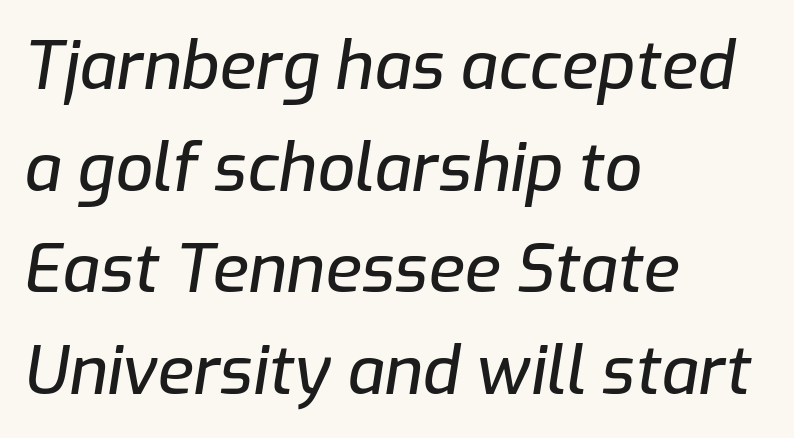
Q: Is the text italic (slanted)? A: Yes, it leans right by about 9 degrees.
Q: Is the text underlined? A: No.
Q: How is the paragraph aligned? A: Left-aligned.
Q: Is the spacing between letters normal or unusually wide? A: Normal.
Q: Is the spacing between lines tight, normal or loose? A: Normal.
Q: Width (condensed, normal, or wide)? A: Normal.
Q: Stroke contrast? A: Low.
Q: x-height? A: Medium.
Q: Monospaced? A: No.
